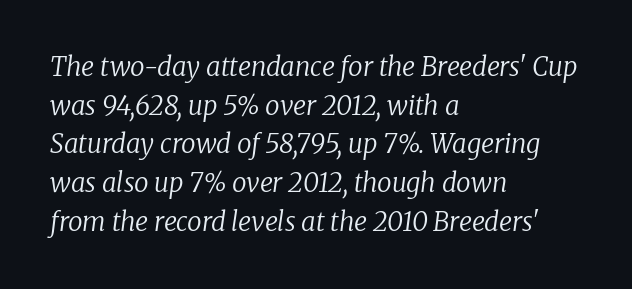
Standard letterfit; no display-style spreading of the glyphs. Regular leading. The passage shown leans; its letterforms are oblique. Weight: regular or lighter. The compositor pushed each line to the left boundary.
